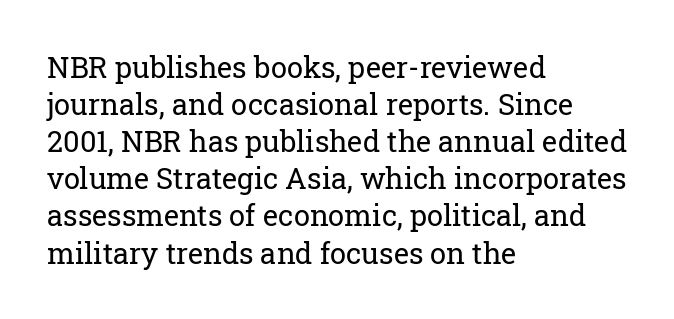
Q: Is the text bold? A: No.
Q: Is the text italic (slanted)? A: No, it is upright.
Q: Is the typeface a serif or a sans-serif typeface? A: Serif.
Q: Is the text underlined? A: No.
Q: How is the paragraph aligned? A: Left-aligned.
Q: Is the spacing between letters normal or unusually wide? A: Normal.
Q: Is the spacing between lines tight, normal or loose? A: Normal.
Q: Width (condensed, normal, or wide)? A: Normal.
Q: Stroke contrast? A: Low.
Q: x-height? A: Medium.
Q: Monospaced? A: No.
